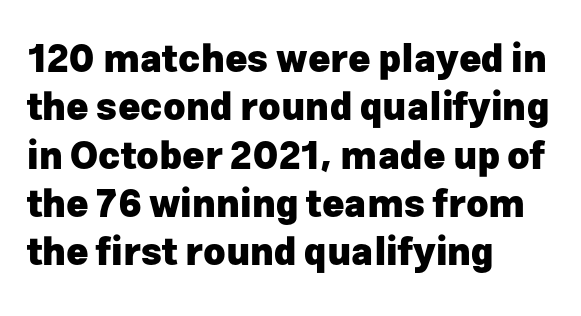
The axis of the letterforms is exactly vertical. You can tell from the bare stems that sans-serif type was used. Notice how thick the strokes are: this is what a full bold looks like. Is there much room between lines? A standard amount, neither cramped nor airy. The letterforms sit shoulder to shoulder at normal distance. A student would call this left alignment; a typographer would say flush left, rag right.
